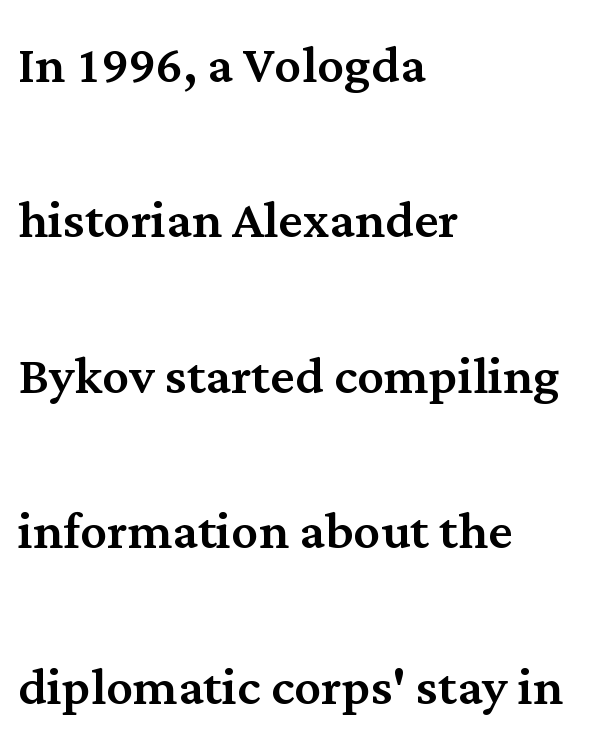
Q: Is the text italic (slanted)? A: No, it is upright.
Q: Is the typeface a serif or a sans-serif typeface? A: Serif.
Q: Is the text underlined? A: No.
Q: How is the paragraph aligned? A: Left-aligned.
Q: Is the spacing between letters normal or unusually wide? A: Normal.
Q: Is the spacing between lines tight, normal or loose? A: Loose.
Q: Width (condensed, normal, or wide)? A: Normal.
Q: Stroke contrast? A: Medium.
Q: x-height? A: Medium.
Q: Monospaced? A: No.
